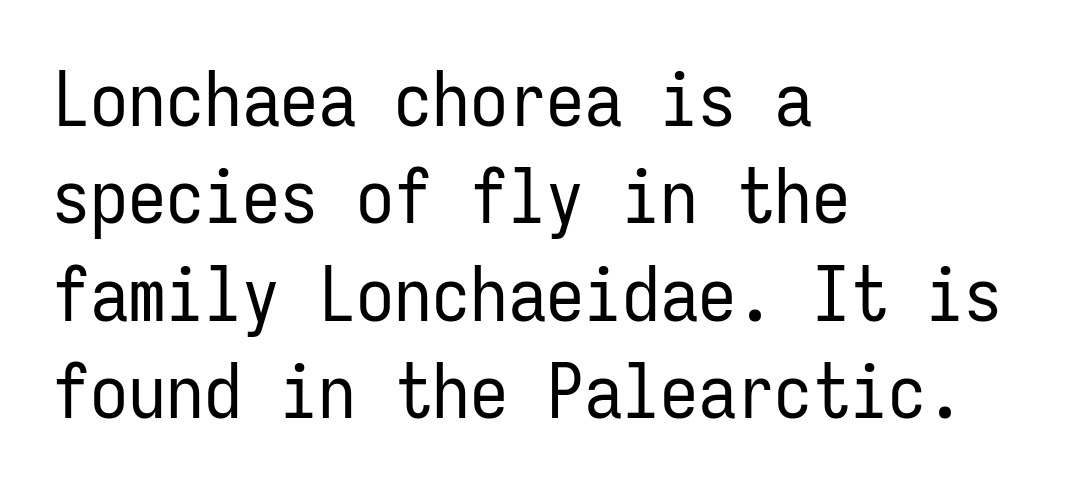
Q: Is the text bold? A: No.
Q: Is the text italic (slanted)? A: No, it is upright.
Q: Is the typeface a serif or a sans-serif typeface? A: Sans-serif.
Q: Is the text underlined? A: No.
Q: How is the paragraph aligned? A: Left-aligned.
Q: Is the spacing between letters normal or unusually wide? A: Normal.
Q: Is the spacing between lines tight, normal or loose? A: Normal.
Q: Width (condensed, normal, or wide)? A: Condensed.
Q: Stroke contrast? A: Low.
Q: x-height? A: Medium.
Q: Monospaced? A: Yes.
